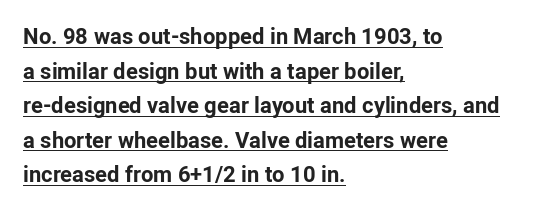
Is the type bold? Yes — the strokes are clearly thick and heavy. Letter spacing: default. You can see a thin bar hugging the bottom of the glyphs. Summary of vertical rhythm: regular, with standard interline spacing.
